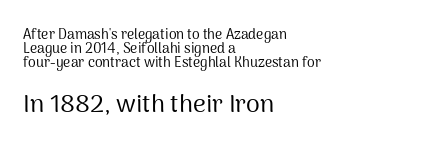
{"italic": "no", "bold": "no", "underline": "no", "align": "left", "line_spacing": "tight", "line_spacing_ratio": 1.0, "letter_spacing": "normal", "letter_spacing_em": 0.0, "larger_block": "second", "size_ratio": 1.79, "glyph_px": 25}
